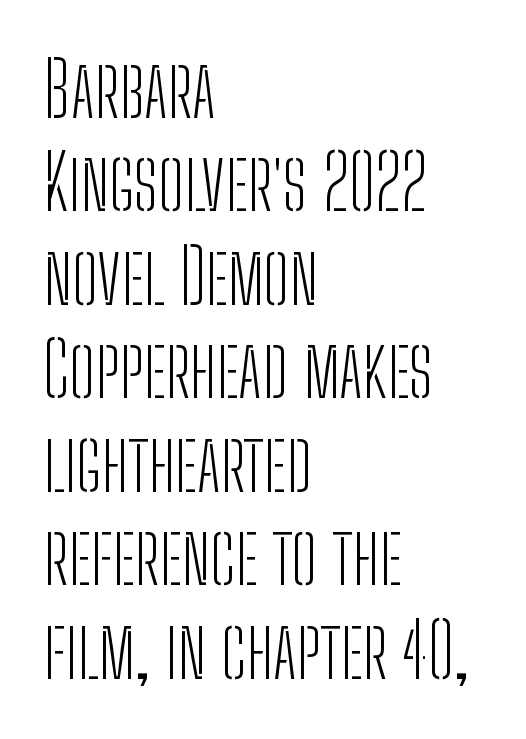
The rag falls on the right side of this text block. Tracking value appears to be zero — textbook default spacing. A typesetter would mark this as roman, not italic. A typesetter would call this proportional, since set widths differ per character.
